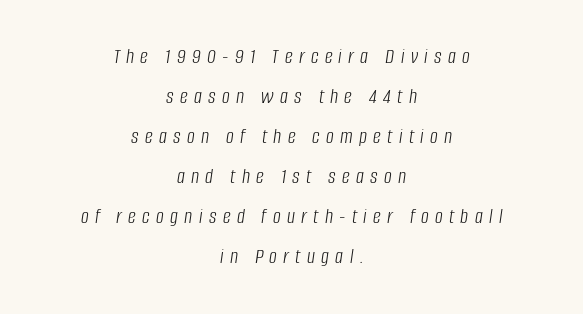
Display-style spreading of the glyphs; the letterfit is very open. The passage is arranged like a title page — every line centered. Type without underlining. There's an unmistakable incline to the writing here. The letterforms sit at book weight or below.
